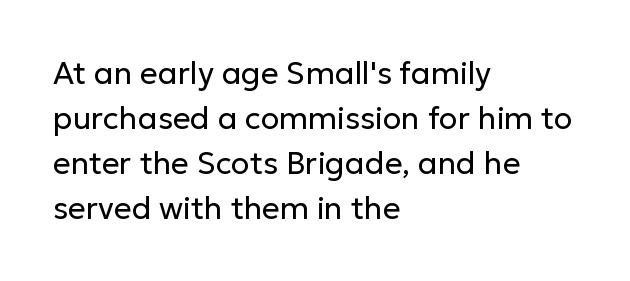
Q: Is the text bold? A: No.
Q: Is the text italic (slanted)? A: No, it is upright.
Q: Is the typeface a serif or a sans-serif typeface? A: Sans-serif.
Q: Is the text underlined? A: No.
Q: How is the paragraph aligned? A: Left-aligned.
Q: Is the spacing between letters normal or unusually wide? A: Normal.
Q: Is the spacing between lines tight, normal or loose? A: Normal.
Q: Width (condensed, normal, or wide)? A: Normal.
Q: Stroke contrast? A: Low.
Q: x-height? A: Medium.
Q: Monospaced? A: No.
